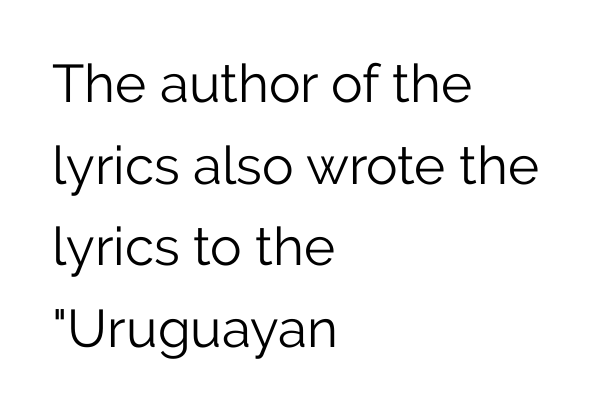
Q: Is the text bold? A: No.
Q: Is the text italic (slanted)? A: No, it is upright.
Q: Is the typeface a serif or a sans-serif typeface? A: Sans-serif.
Q: Is the text underlined? A: No.
Q: How is the paragraph aligned? A: Left-aligned.
Q: Is the spacing between letters normal or unusually wide? A: Normal.
Q: Is the spacing between lines tight, normal or loose? A: Normal.
Q: Width (condensed, normal, or wide)? A: Normal.
Q: Stroke contrast? A: Low.
Q: x-height? A: Medium.
Q: Monospaced? A: No.
